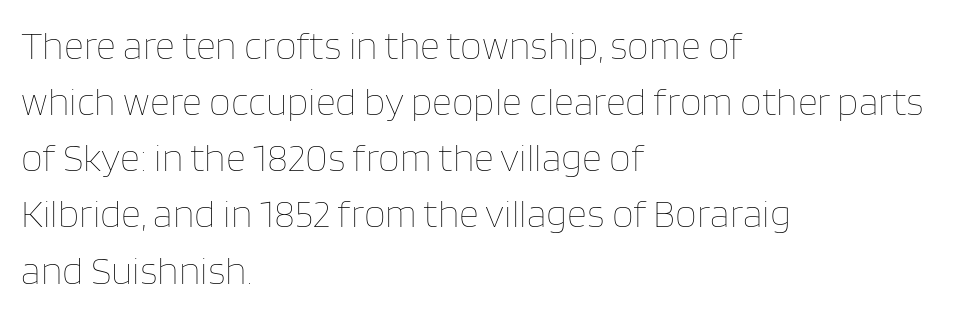
{"italic": "no", "bold": "no", "weight": "thin", "width": "normal", "stroke_contrast": "low", "x_height": "large", "monospaced": "no", "underline": "no", "align": "left", "line_spacing": "normal", "line_spacing_ratio": 1.44, "letter_spacing": "normal", "letter_spacing_em": 0.0, "glyph_px": 39}
